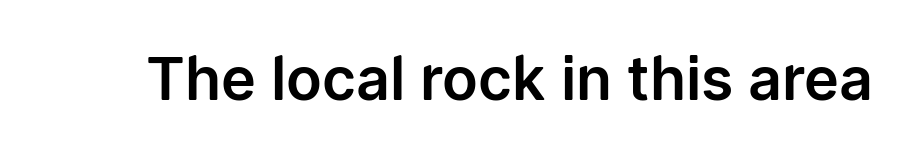
{"serif": "no", "italic": "no", "width": "normal", "stroke_contrast": "low", "x_height": "medium", "monospaced": "no", "underline": "no", "letter_spacing": "normal", "letter_spacing_em": 0.0, "glyph_px": 59}
